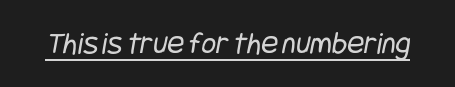
A light-to-regular cut is what we see here. Notice how a bar underscores the lettering throughout. In terms of letterform style, serifs are entirely absent. The passage shown has conventional tracking throughout.
